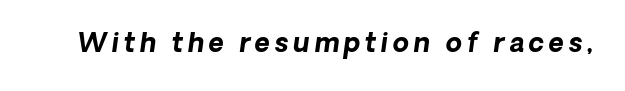
This is heavy type, rendered in bold. The gap between lines stays unmarked. The glyphs look as if they've been sheared to an angle.
